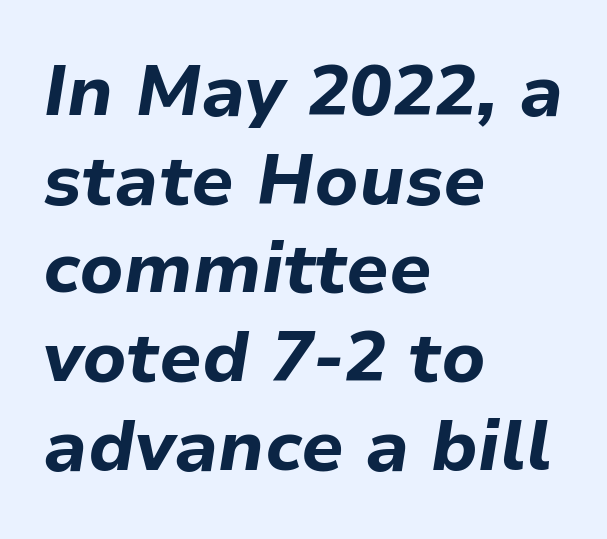
{"italic": "yes", "lean": "right", "slant_degrees": 9, "bold": "yes", "weight": "bold", "width": "normal", "stroke_contrast": "low", "x_height": "medium", "monospaced": "no", "underline": "no", "align": "left", "line_spacing": "normal", "line_spacing_ratio": 1.25, "letter_spacing": "normal", "letter_spacing_em": 0.0, "glyph_px": 71}
